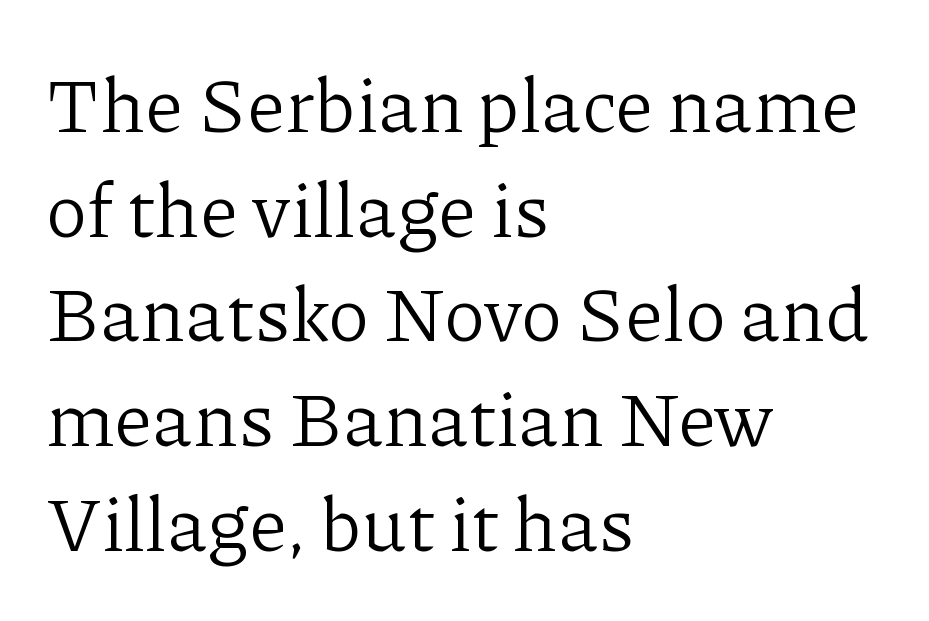
{"serif": "yes", "italic": "no", "bold": "no", "weight": "light", "width": "normal", "stroke_contrast": "low", "x_height": "medium", "monospaced": "no", "underline": "no", "align": "left", "line_spacing": "normal", "line_spacing_ratio": 1.36, "letter_spacing": "normal", "letter_spacing_em": 0.0, "glyph_px": 77}
